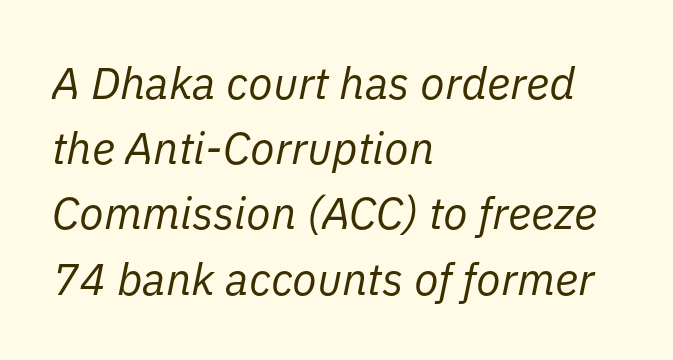
The image shows 45 px regular-weight type, italic (leaning right); set left-aligned, normal line spacing (1.45x), normal letter spacing, not underlined; low stroke contrast and a medium x-height.
